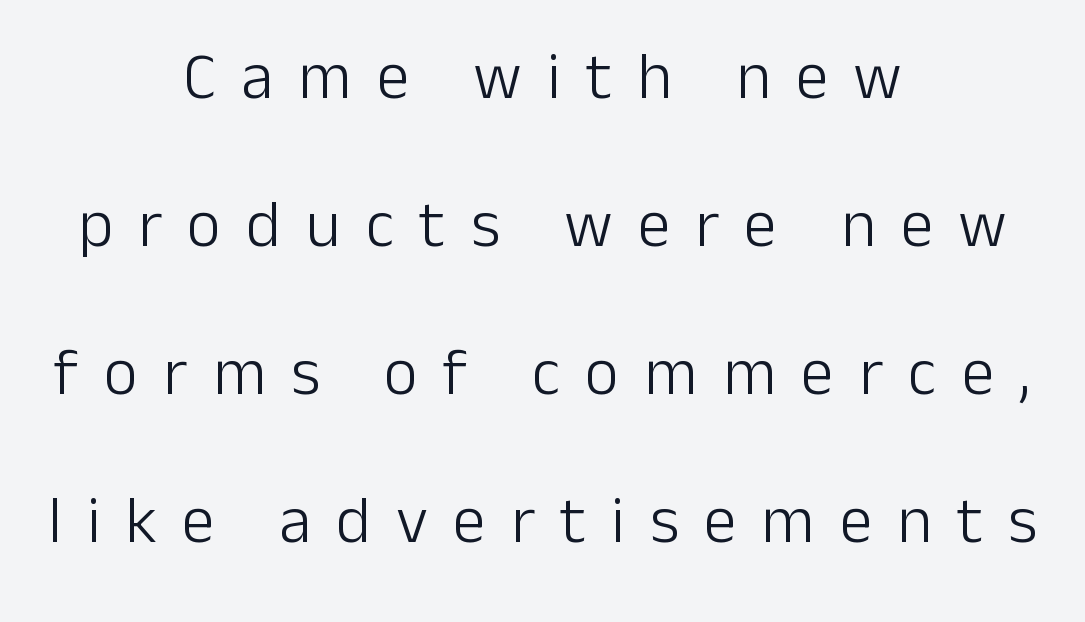
The image shows 66 px light sans-serif type, upright; set centered, loose line spacing (2.24x), unusually wide letter spacing (+0.38 em), not underlined; low stroke contrast and a medium x-height.
